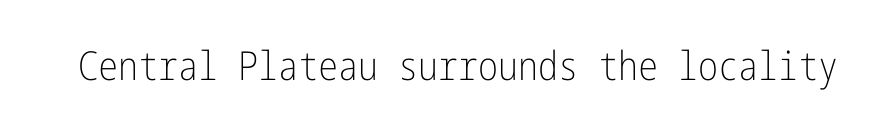
Q: Is the text bold? A: No.
Q: Is the text italic (slanted)? A: No, it is upright.
Q: Is the typeface a serif or a sans-serif typeface? A: Sans-serif.
Q: Is the text underlined? A: No.
Q: Is the spacing between letters normal or unusually wide? A: Normal.
Q: Width (condensed, normal, or wide)? A: Condensed.
Q: Stroke contrast? A: Low.
Q: x-height? A: Medium.
